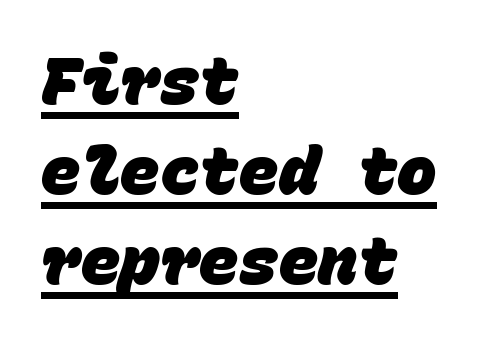
{"serif": "no", "bold": "yes", "weight": "heavy", "width": "normal", "stroke_contrast": "low", "x_height": "large", "monospaced": "yes", "underline": "yes", "align": "left", "line_spacing": "normal", "line_spacing_ratio": 1.36, "letter_spacing": "normal", "letter_spacing_em": 0.0, "glyph_px": 66}
